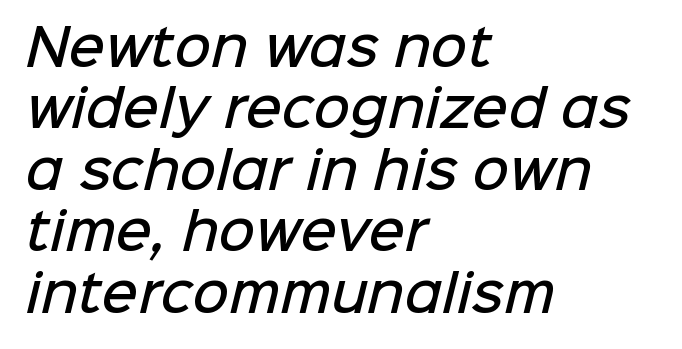
Between one letter and the next there's only the usual sliver of space. These lines are rendered in a variable-pitch font. Any mark beneath the type? The region is blank. A somewhat darkened texture: the type is semibold rather than bold. The characters display no serif detailing; their extremities are plain.
